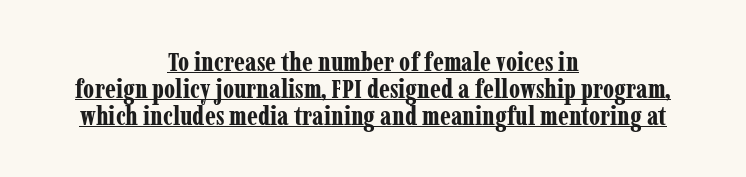
Designer's note — italics off, roman on. Emphasis by weight is at full strength: bold. These lines huddle together more closely than default settings would place them. Does extra space separate the letters? No, they use regular spacing. Notice how a bar underscores the lettering throughout.
